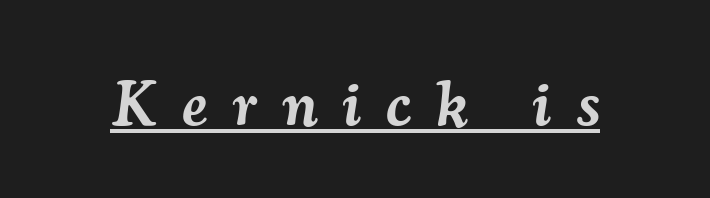
{"serif": "yes", "italic": "yes", "lean": "right", "slant_degrees": 7, "bold": "semi", "weight": "semibold", "width": "normal", "stroke_contrast": "medium", "x_height": "small", "monospaced": "no", "underline": "yes", "letter_spacing": "wide", "letter_spacing_em": 0.39, "glyph_px": 64}
